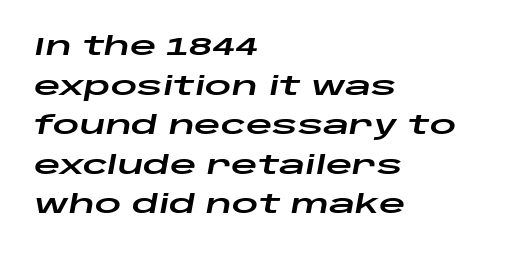
Q: Is the text italic (slanted)? A: Yes, it leans right by about 10 degrees.
Q: Is the text underlined? A: No.
Q: How is the paragraph aligned? A: Left-aligned.
Q: Is the spacing between letters normal or unusually wide? A: Normal.
Q: Is the spacing between lines tight, normal or loose? A: Normal.
